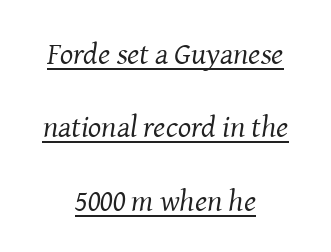
Q: Is the text bold? A: No.
Q: Is the text italic (slanted)? A: Yes, it leans right by about 8 degrees.
Q: Is the typeface a serif or a sans-serif typeface? A: Serif.
Q: Is the text underlined? A: Yes.
Q: How is the paragraph aligned? A: Centered.
Q: Is the spacing between letters normal or unusually wide? A: Normal.
Q: Is the spacing between lines tight, normal or loose? A: Loose.
Q: Width (condensed, normal, or wide)? A: Normal.
Q: Stroke contrast? A: Medium.
Q: x-height? A: Medium.
Q: Monospaced? A: No.
